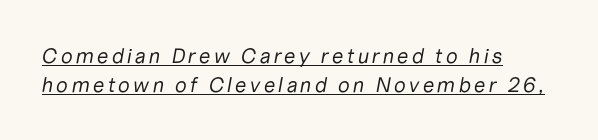
The image shows 21 px text type, italic (leaning right); set left-aligned, normal line spacing (1.37x), underlined.
